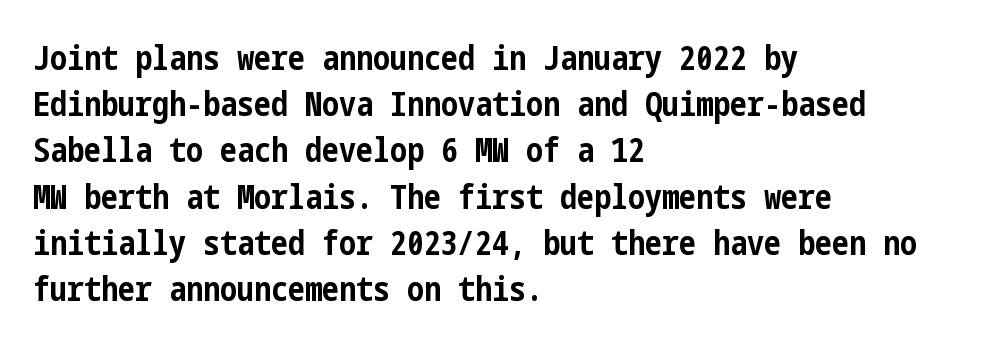
I'd call this a sans setting — the letters go barefoot. A roman cut, with each character standing at attention. Just letters on the line, the space beneath them empty. Whoever set this chose a conventional vertical rhythm. Notice how the passage keeps a crisp vertical edge on the left only. I'd describe the lettering as bold — thick and assertive.
